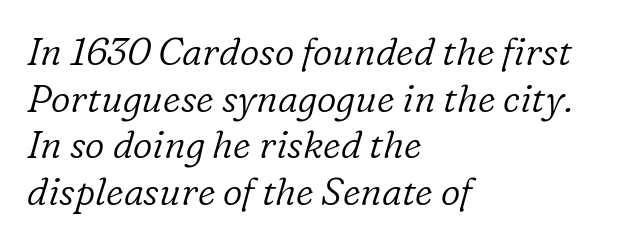
The face used here is seriffed, in the tradition of book romans. The specimen omits any rule beneath the text block's lines. No extra tracking has been applied to these lines. This sample has the flowing, uneven cadence of proportional lettering. The specimen reads as italic at a glance. Line beginnings align vertically; line endings do not.
